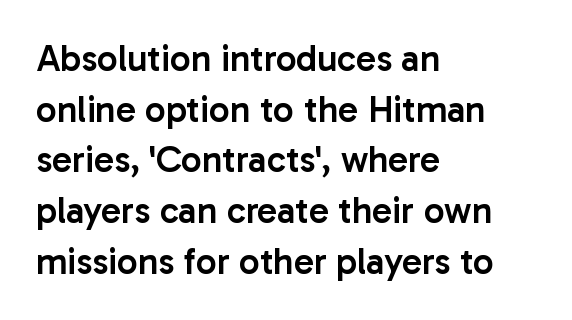
{"serif": "no", "italic": "no", "bold": "semi", "weight": "semibold", "width": "normal", "stroke_contrast": "low", "x_height": "medium", "monospaced": "no", "underline": "no", "align": "left", "line_spacing": "normal", "line_spacing_ratio": 1.37, "letter_spacing": "normal", "letter_spacing_em": 0.0, "glyph_px": 37}
